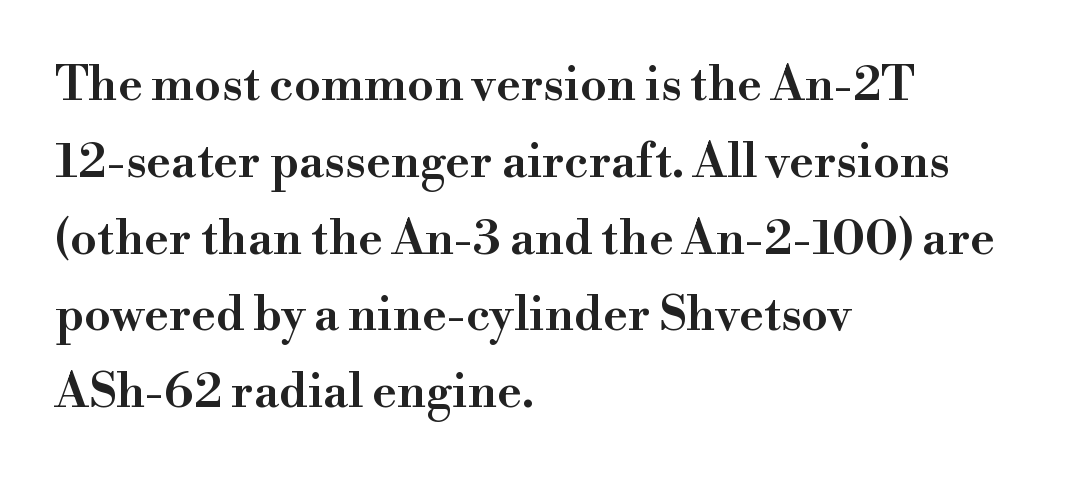
The image shows 48 px semibold serif type, upright; set left-aligned, normal line spacing (1.6x), normal letter spacing, not underlined; high stroke contrast and a small x-height.
